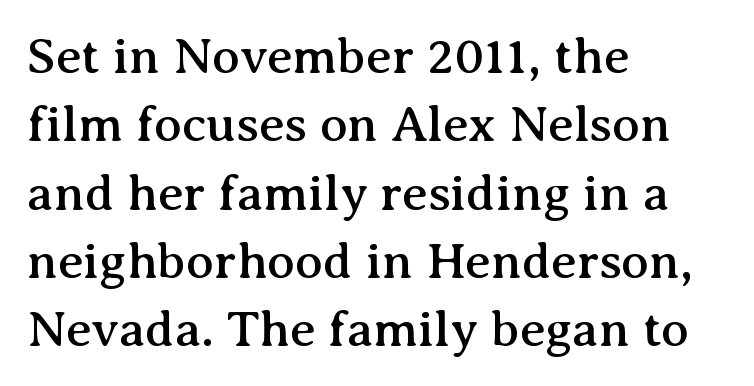
Check where the strokes stop: tiny serifs finish them off. A typesetter would call this proportional, since set widths differ per character. Honestly, there is no underline to notice here at all. Each line starts at the same left margin while the right side varies. Nope, not italic — everything's standing straight.
